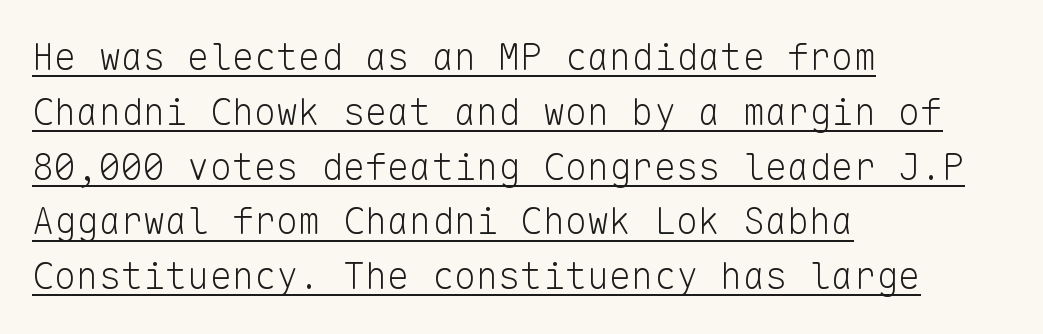
Ordinary non-slanted type is in use. This sample uses plain, unmodified letter spacing. Is this a heavy cut? Hardly; it is regular or lighter. If you drew a ruler down the left edge, every line would touch it. Observe the absence of serifs on each vertical stroke in this sample.
